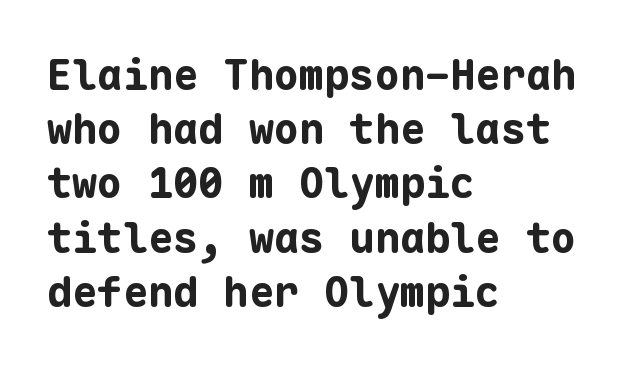
Q: Is the text bold? A: Yes.
Q: Is the text italic (slanted)? A: No, it is upright.
Q: Is the typeface a serif or a sans-serif typeface? A: Sans-serif.
Q: Is the text underlined? A: No.
Q: How is the paragraph aligned? A: Left-aligned.
Q: Is the spacing between letters normal or unusually wide? A: Normal.
Q: Is the spacing between lines tight, normal or loose? A: Normal.
Q: Width (condensed, normal, or wide)? A: Normal.
Q: Stroke contrast? A: Low.
Q: x-height? A: Medium.
Q: Monospaced? A: Yes.
